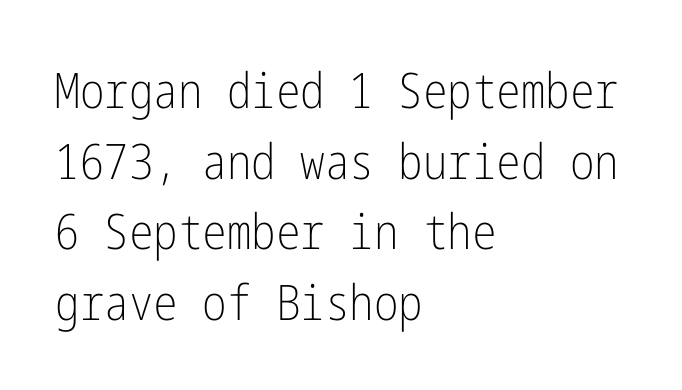
Q: Is the text bold? A: No.
Q: Is the text italic (slanted)? A: No, it is upright.
Q: Is the typeface a serif or a sans-serif typeface? A: Sans-serif.
Q: Is the text underlined? A: No.
Q: How is the paragraph aligned? A: Left-aligned.
Q: Is the spacing between letters normal or unusually wide? A: Normal.
Q: Is the spacing between lines tight, normal or loose? A: Normal.
Q: Width (condensed, normal, or wide)? A: Condensed.
Q: Stroke contrast? A: Low.
Q: x-height? A: Medium.
